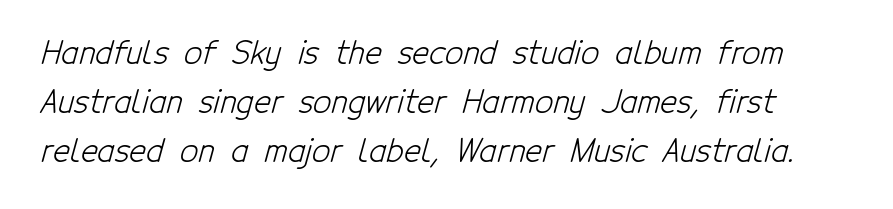
You could not count columns in this text — the font is proportionally spaced. Observe the absence of serifs on each vertical stroke in this sample. Vertically, the passage feels balanced, rows spaced as you'd expect. Summary of weight: not heavy and not bold. Descenders are the only things crossing below the line.
